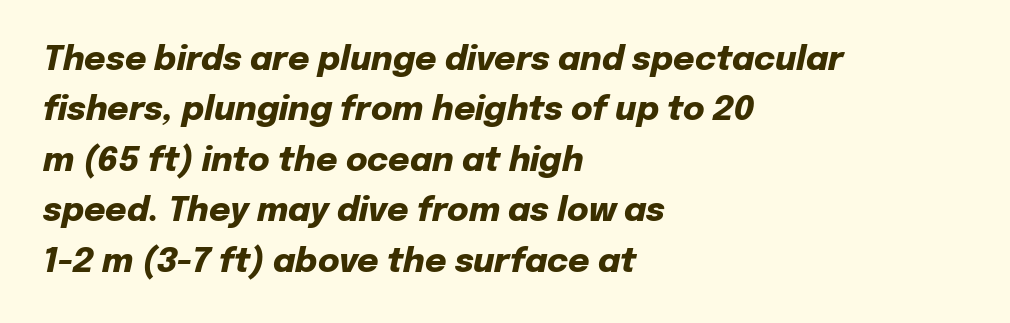
{"italic": "yes", "lean": "right", "slant_degrees": 12, "bold": "yes", "weight": "heavy", "width": "normal", "stroke_contrast": "low", "x_height": "medium", "monospaced": "no", "underline": "no", "align": "left", "line_spacing": "normal", "line_spacing_ratio": 1.53, "letter_spacing": "normal", "letter_spacing_em": 0.0, "glyph_px": 33}
